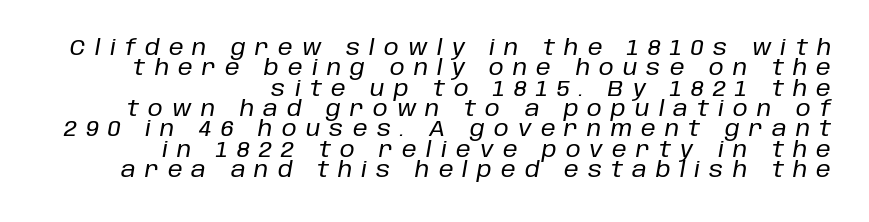
The text carries the slant typical of an italic or oblique font. This sample trades vertical openness for compactness between lines. Letters rest on an invisible, unmarked baseline. Look at the tracking — it's clearly loosened, letters drifting apart.
